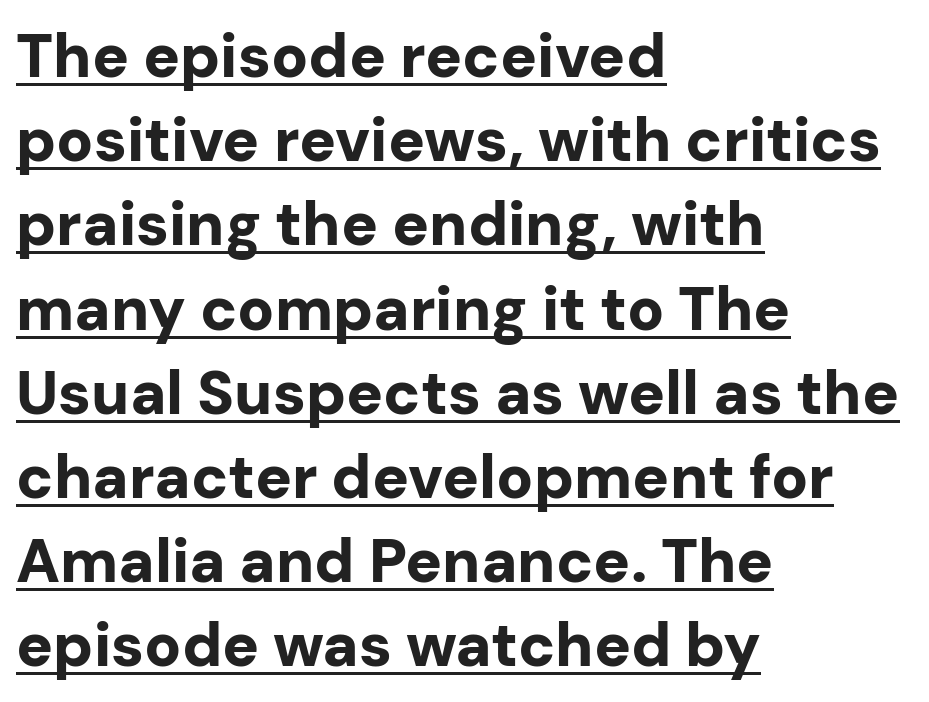
The image shows 61 px bold sans-serif type, upright; set left-aligned, normal line spacing (1.38x), normal letter spacing, underlined; low stroke contrast and a medium x-height.
